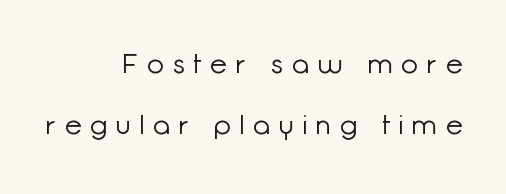
Weight: not bold — regular or lighter. You can tell it's not italic because the verticals are truly vertical. Reading down the block, your eye finds every line finishing at a fixed right position. The horizontal fit of the characters is loose and conspicuously gappy.
